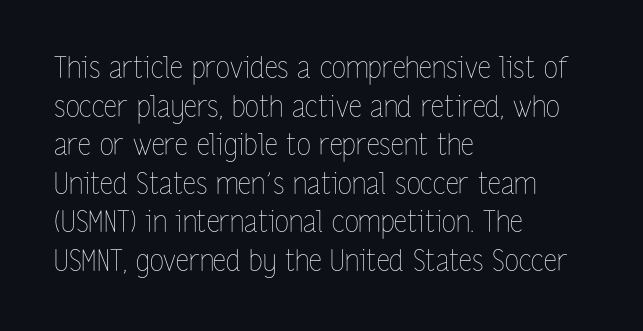
{"italic": "no", "bold": "no", "weight": "thin", "width": "condensed", "stroke_contrast": "low", "x_height": "medium", "monospaced": "no", "underline": "no", "align": "left", "line_spacing": "normal", "line_spacing_ratio": 1.33, "letter_spacing": "normal", "letter_spacing_em": 0.0, "glyph_px": 29}
